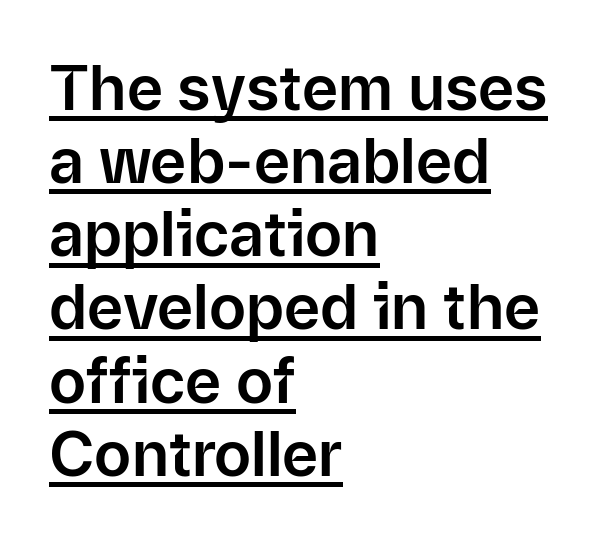
Q: Is the text italic (slanted)? A: No, it is upright.
Q: Is the typeface a serif or a sans-serif typeface? A: Sans-serif.
Q: Is the text underlined? A: Yes.
Q: How is the paragraph aligned? A: Left-aligned.
Q: Is the spacing between letters normal or unusually wide? A: Normal.
Q: Width (condensed, normal, or wide)? A: Normal.
Q: Stroke contrast? A: Low.
Q: x-height? A: Medium.
Q: Monospaced? A: No.
